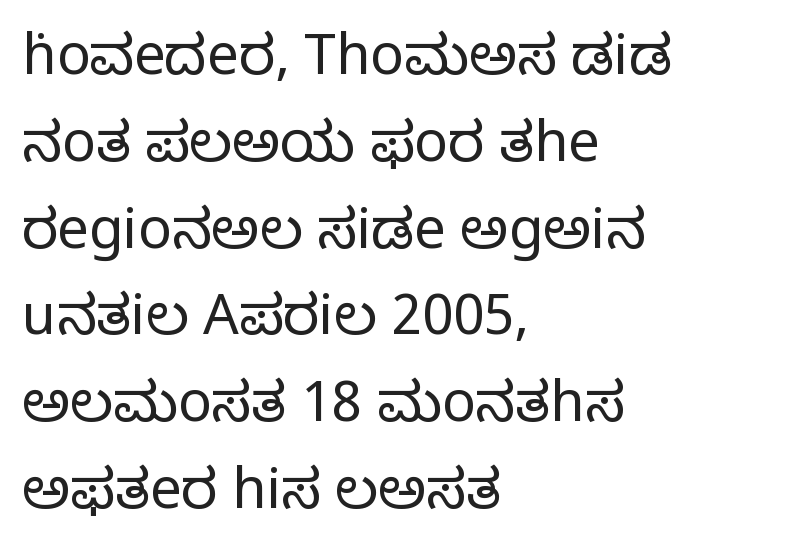
The image shows 56 px regular-weight serif type, upright; set left-aligned, normal line spacing (1.55x), normal letter spacing, not underlined; low stroke contrast and a large x-height.
